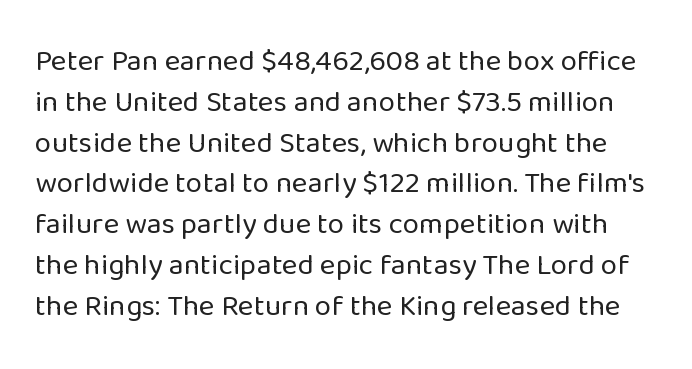
These lines are rendered in a variable-pitch font. Stroke mass is kept to a normal reading level or below. The vertical gap from one line to the next is medium. The gaps between neighbouring characters are ordinary and unremarkable. This rendering employs a face without finishing strokes, i.e., a sans-serif. The typography opts for an upright posture over an oblique one.
